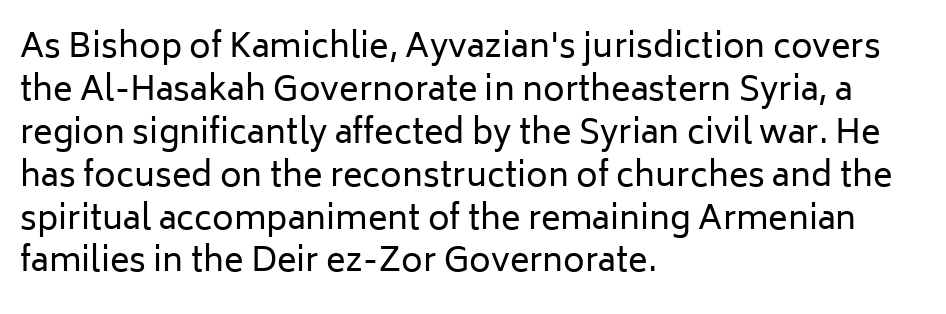
Q: Is the text bold? A: No.
Q: Is the text italic (slanted)? A: No, it is upright.
Q: Is the typeface a serif or a sans-serif typeface? A: Sans-serif.
Q: Is the text underlined? A: No.
Q: How is the paragraph aligned? A: Left-aligned.
Q: Is the spacing between letters normal or unusually wide? A: Normal.
Q: Is the spacing between lines tight, normal or loose? A: Normal.
Q: Width (condensed, normal, or wide)? A: Normal.
Q: Stroke contrast? A: Low.
Q: x-height? A: Medium.
Q: Monospaced? A: No.
